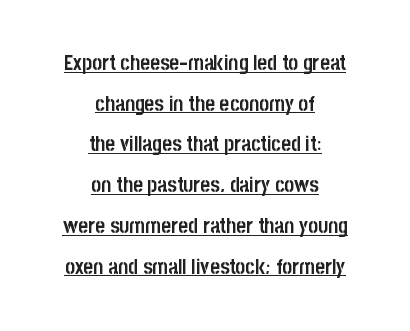
Line starts and ends both wander, symmetrically. Inter-character spacing is left at the font's built-in metrics. It's the straight-up-and-down kind of type. Heavy, bold letterforms. How would I describe the line gaps? Wide and relaxed. This rendering features underlined lettering.
